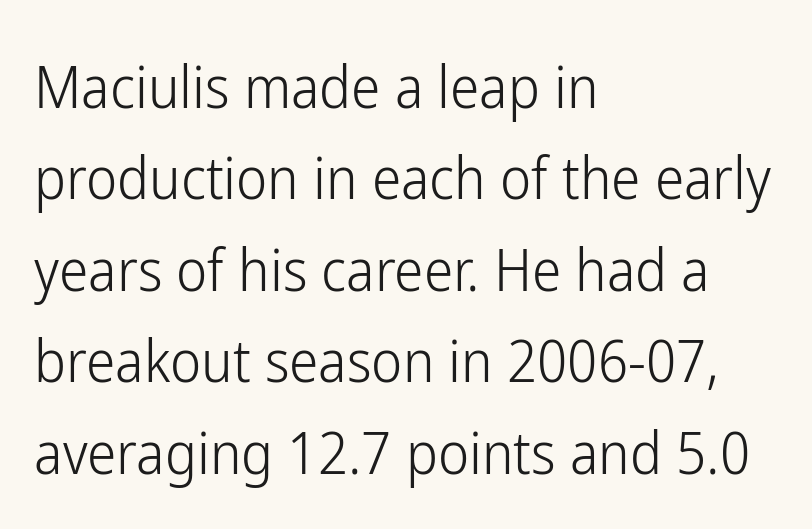
The foot of each line stays bare and open. The specimen reads as upright at a glance. The letters advance in unequal steps, a hallmark of proportional type. Summary of vertical rhythm: regular, with standard interline spacing.
